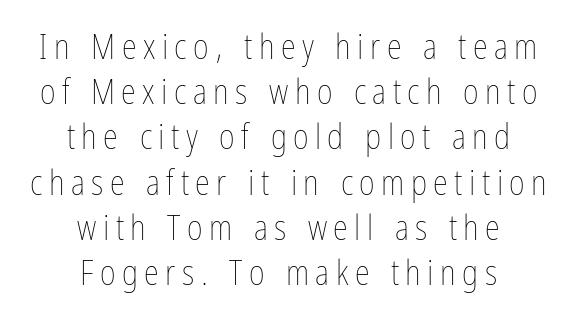
Interline gaps are of average width in this sample. The zone under the glyphs is completely vacant. The weight tops out at a normal text grade. Do the characters align in a grid? No, the font is proportional. Italic? Not at all — the glyphs are vertical.
